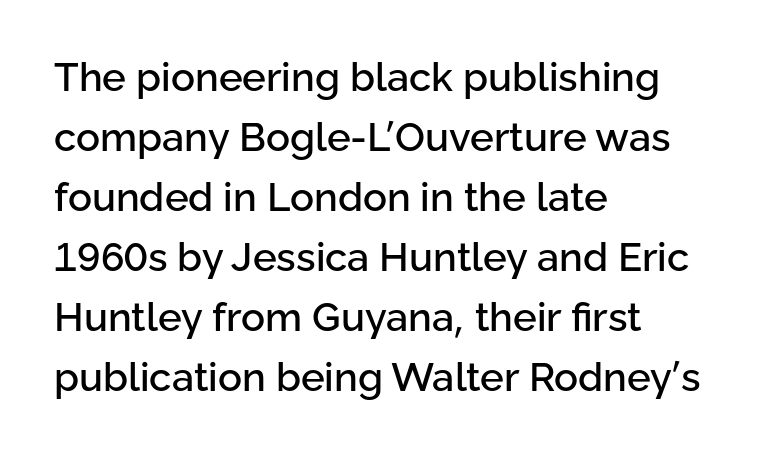
Interline gaps are of average width in this sample. Italic? Not at all — the glyphs are vertical. Each row of text sits above clean, open space. Tracking here is standard; glyphs follow each other at the usual distance. This sample uses a sans-serif face. Looks like regular typesetting: each glyph gets only the width it needs.
